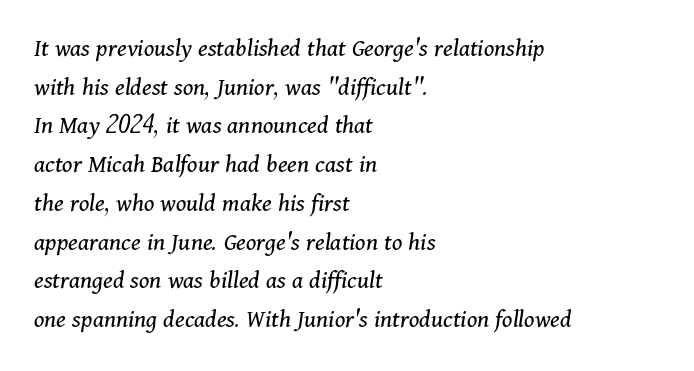
Q: Is the text bold? A: No.
Q: Is the text italic (slanted)? A: Yes, it leans right by about 11 degrees.
Q: Is the text underlined? A: No.
Q: How is the paragraph aligned? A: Left-aligned.
Q: Is the spacing between letters normal or unusually wide? A: Normal.
Q: Is the spacing between lines tight, normal or loose? A: Normal.
